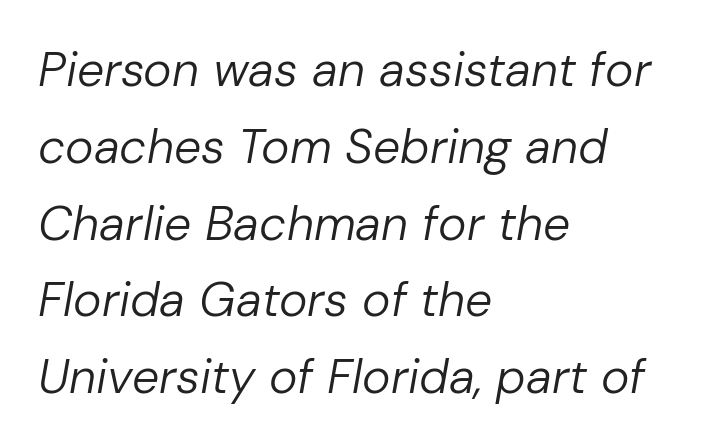
{"italic": "yes", "lean": "right", "slant_degrees": 10, "bold": "no", "weight": "regular", "width": "normal", "stroke_contrast": "low", "x_height": "medium", "monospaced": "no", "underline": "no", "align": "left", "line_spacing": "normal", "line_spacing_ratio": 1.6, "letter_spacing": "normal", "letter_spacing_em": 0.0, "glyph_px": 48}
